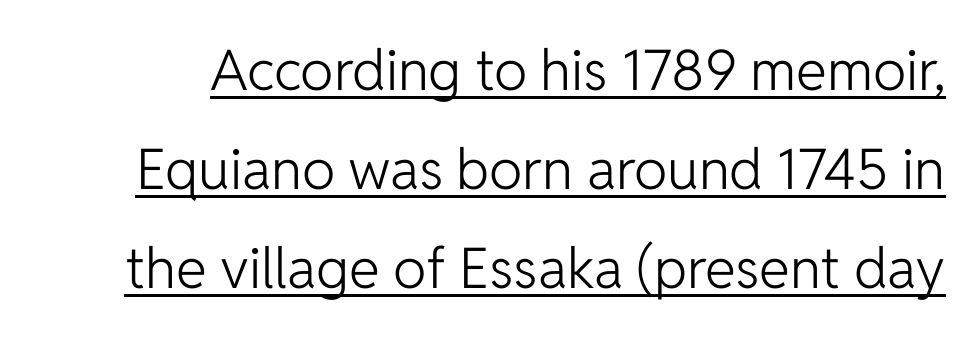
Q: Is the text bold? A: No.
Q: Is the text italic (slanted)? A: No, it is upright.
Q: Is the typeface a serif or a sans-serif typeface? A: Sans-serif.
Q: Is the text underlined? A: Yes.
Q: Is the spacing between letters normal or unusually wide? A: Normal.
Q: Width (condensed, normal, or wide)? A: Normal.
Q: Stroke contrast? A: Low.
Q: x-height? A: Medium.
Q: Monospaced? A: No.
